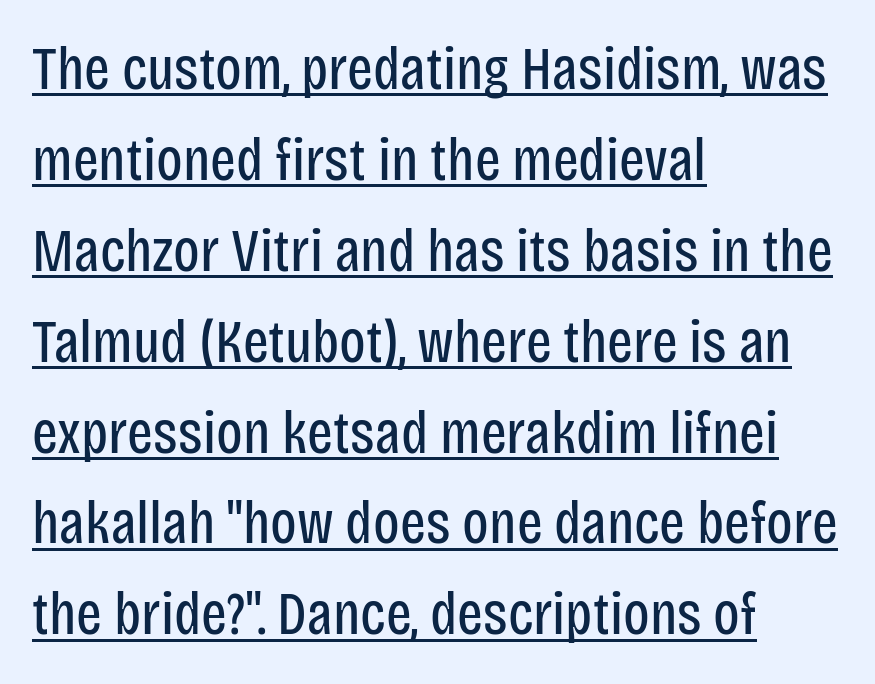
{"serif": "no", "italic": "no", "bold": "no", "weight": "regular", "width": "condensed", "stroke_contrast": "low", "x_height": "large", "monospaced": "no", "underline": "yes", "align": "left", "line_spacing": "normal", "line_spacing_ratio": 1.49, "letter_spacing": "normal", "letter_spacing_em": 0.0, "glyph_px": 61}
